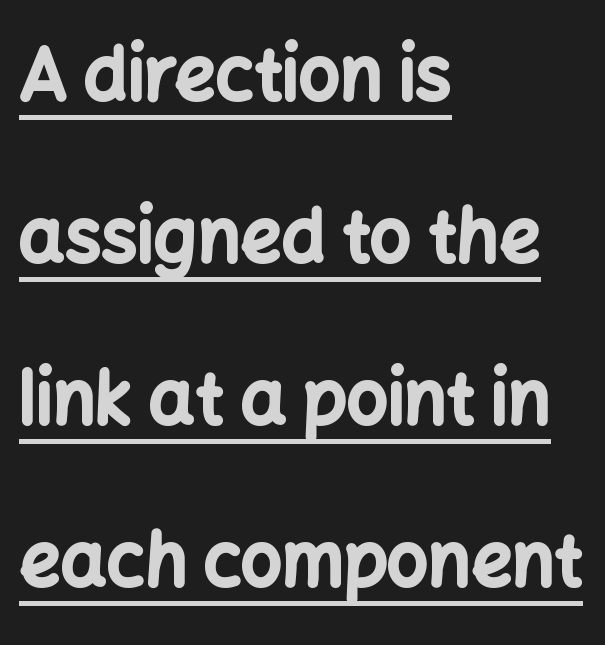
The typesetting leans heavy: a genuine bold. Nobody touched the tracking dial on this one. The face used here appears with an underline applied. Think of a printed novel: that variable character pitch is what you see here.
